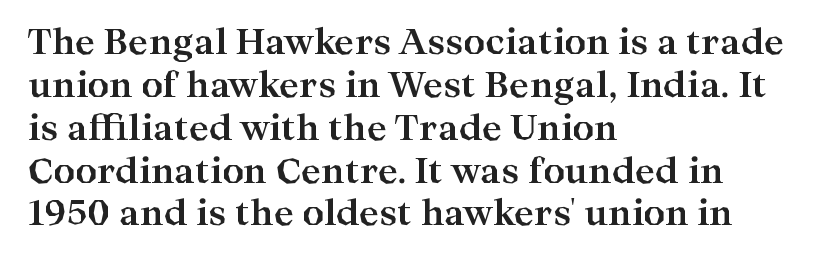
Q: Is the text bold? A: Yes.
Q: Is the text italic (slanted)? A: No, it is upright.
Q: Is the typeface a serif or a sans-serif typeface? A: Serif.
Q: Is the text underlined? A: No.
Q: How is the paragraph aligned? A: Left-aligned.
Q: Is the spacing between letters normal or unusually wide? A: Normal.
Q: Is the spacing between lines tight, normal or loose? A: Normal.
Q: Width (condensed, normal, or wide)? A: Wide.
Q: Stroke contrast? A: High.
Q: x-height? A: Medium.
Q: Monospaced? A: No.
